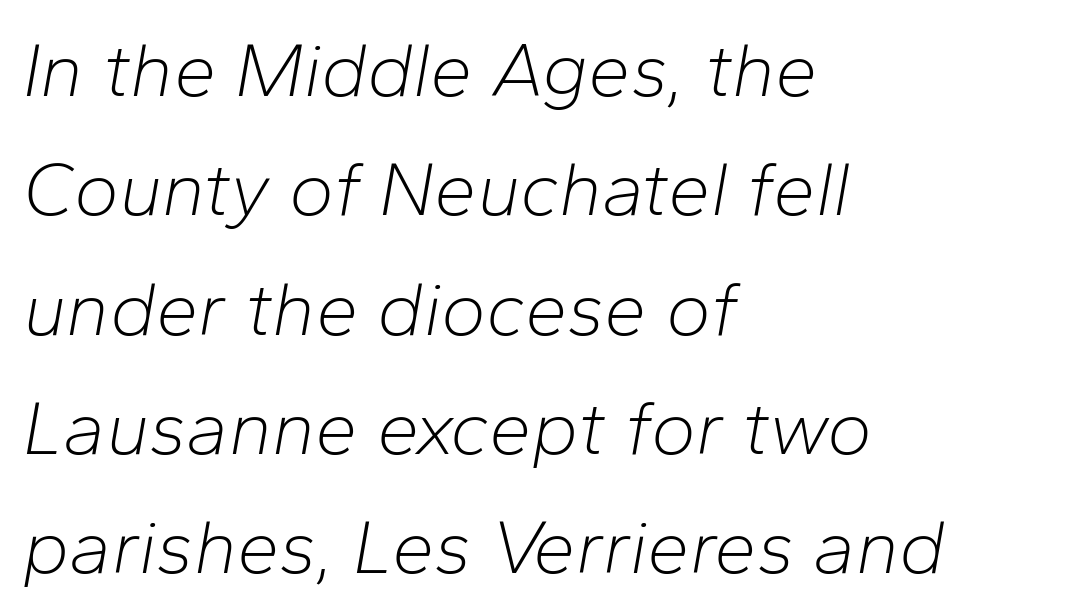
A light-to-regular cut is what we see here. Here the designer chose a conventional face with non-uniform glyph widths. The passage shown stacks its lines at a standard gap. Notice how the passage keeps a crisp vertical edge on the left only.
